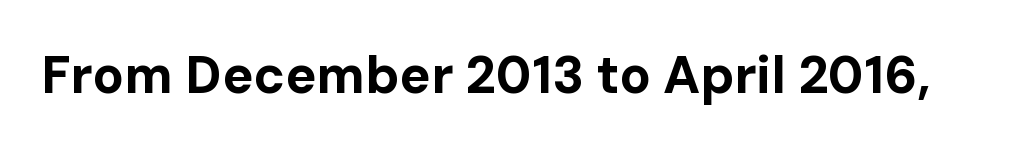
{"serif": "no", "italic": "no", "bold": "yes", "weight": "bold", "width": "normal", "stroke_contrast": "low", "x_height": "medium", "monospaced": "no", "underline": "no", "letter_spacing": "normal", "letter_spacing_em": 0.0, "glyph_px": 52}
